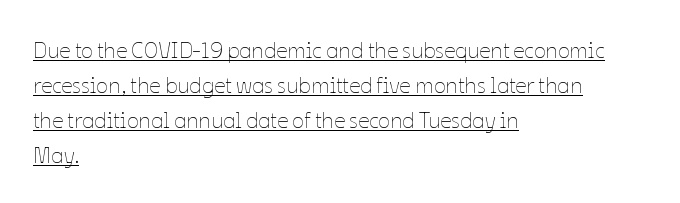
{"italic": "no", "bold": "no", "underline": "yes", "align": "left", "line_spacing": "normal", "line_spacing_ratio": 1.59, "letter_spacing": "normal", "letter_spacing_em": 0.0, "glyph_px": 22}
